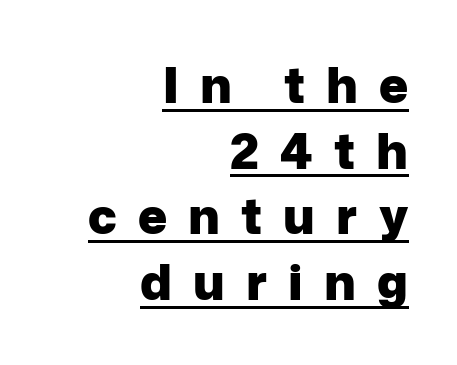
Q: Is the text bold? A: Yes.
Q: Is the text italic (slanted)? A: No, it is upright.
Q: Is the typeface a serif or a sans-serif typeface? A: Sans-serif.
Q: Is the text underlined? A: Yes.
Q: How is the paragraph aligned? A: Right-aligned.
Q: Is the spacing between letters normal or unusually wide? A: Unusually wide.
Q: Is the spacing between lines tight, normal or loose? A: Normal.
Q: Width (condensed, normal, or wide)? A: Normal.
Q: Stroke contrast? A: Low.
Q: x-height? A: Medium.
Q: Monospaced? A: No.
